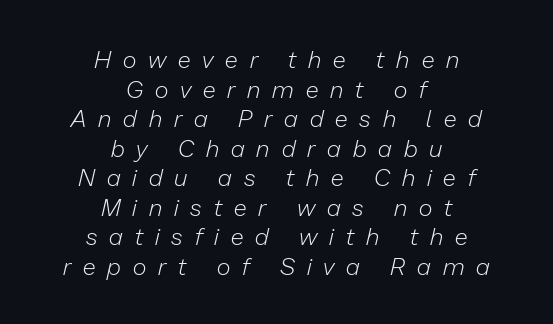
A bare baseline throughout the passage. Centered paragraph, ragged on both sides. Nothing heavy about these letters — not bold at all. The passage shown leans; its letterforms are oblique. Is the letter spacing exaggerated? Yes — the characters are pushed far apart.
